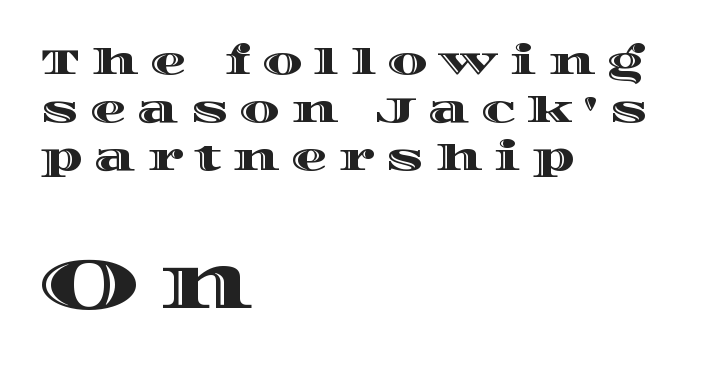
Where is the straight margin? On the left. The strip under each line holds only bare page. Regarding leading, the lines here are spaced in the standard way. Designer's note — italics off, roman on. The gaps between neighbouring characters are conspicuously large. These lines are rendered in a variable-pitch font.
